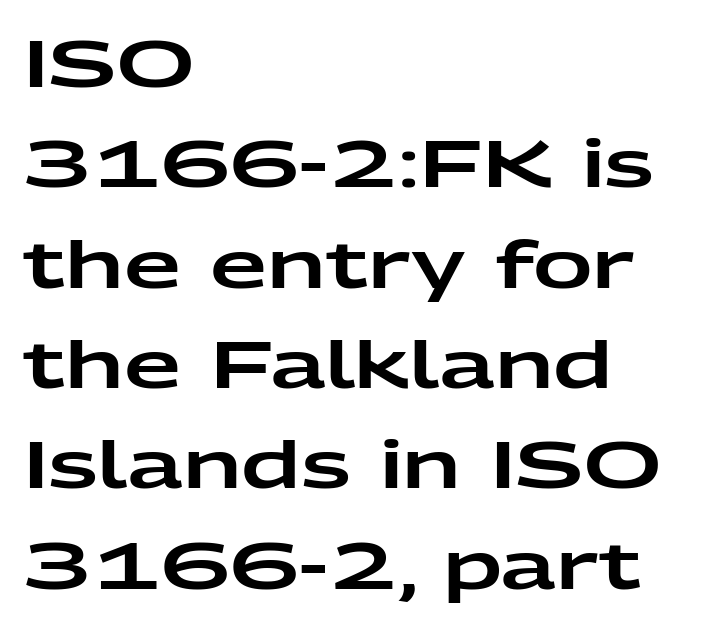
In terms of letterspacing, this is plain default setting. The lines are quadded left. Underlining? Definitely not there. Notice how descenders clear the ascenders below comfortably — that's standard leading. The letters carry no serifs — their stems end cleanly without finishing strokes. A typesetter would mark this as roman, not italic.
